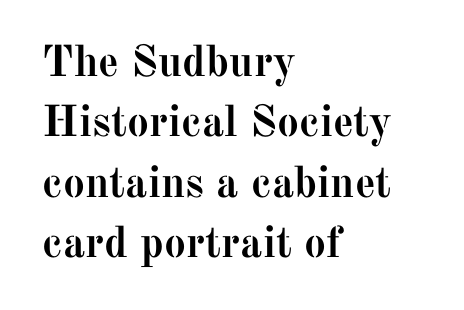
You could call the tracking neutral — neither tight nor loose. The passage shown is not underscored anywhere. Reading down the column, the eye jumps a familiar distance to each next line. Weight check: bold — yes, fully. Is there any slant? The stems are plumb.
